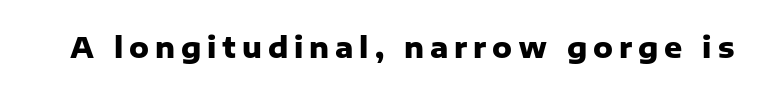
{"serif": "no", "italic": "no", "bold": "yes", "weight": "heavy", "width": "normal", "stroke_contrast": "low", "x_height": "medium", "monospaced": "no", "underline": "no", "letter_spacing": "wide", "letter_spacing_em": 0.21, "glyph_px": 28}
